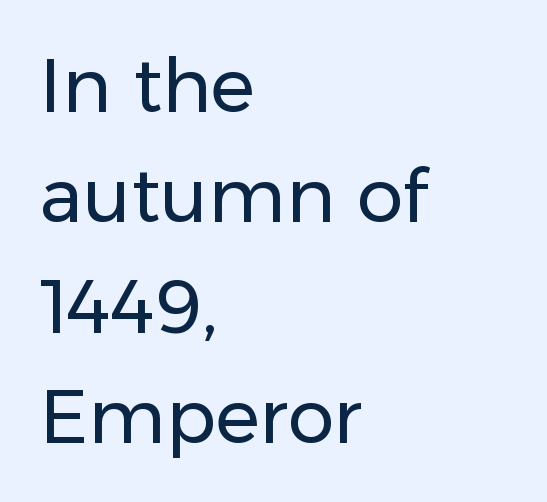
Look at the tracking — it's just the regular setting, nothing added. The line-height multiplier appears to be the usual default. Is there any slant? The stems are plumb. Typeset ragged right — the left edge is the straight one. The words here are not underlined. The rendering shows plain stroke endings on the letterforms — a sans-serif design.
